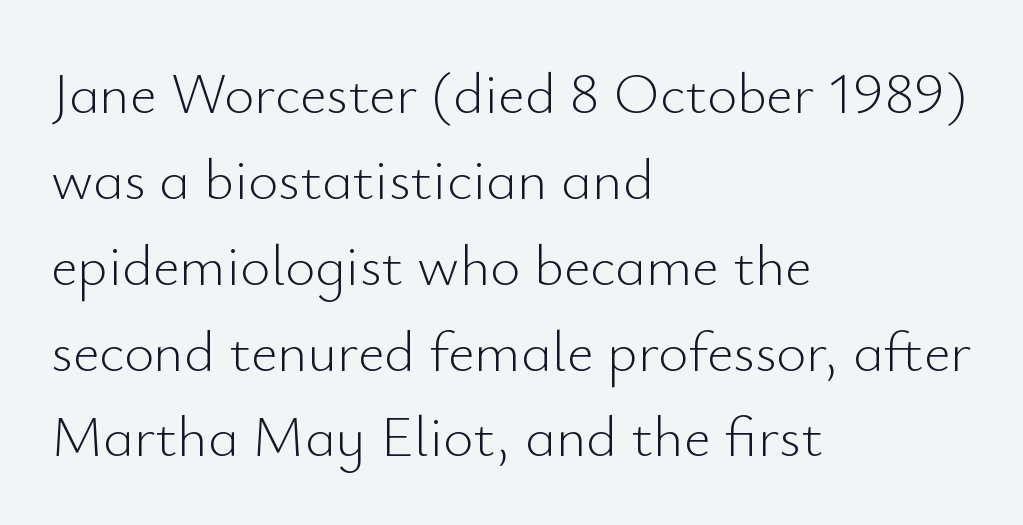
{"serif": "no", "italic": "no", "bold": "no", "weight": "light", "width": "normal", "stroke_contrast": "low", "x_height": "small", "monospaced": "no", "underline": "no", "align": "left", "line_spacing": "normal", "line_spacing_ratio": 1.48, "letter_spacing": "normal", "letter_spacing_em": 0.0, "glyph_px": 58}
